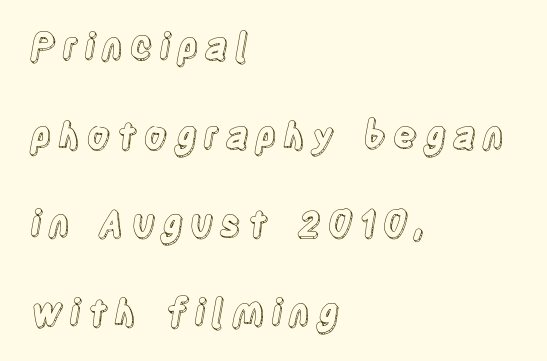
Summary of vertical rhythm: relaxed, with wide interline spacing. Looks like regular typesetting: each glyph gets only the width it needs. Underlining? Definitely not there.
